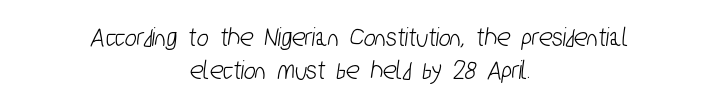
Where is the straight margin? There isn't one; the lines are centered. Tracking here is standard; glyphs follow each other at the usual distance. Do the characters align in a grid? No, the font is proportional. The space directly below the letters is spotless.
